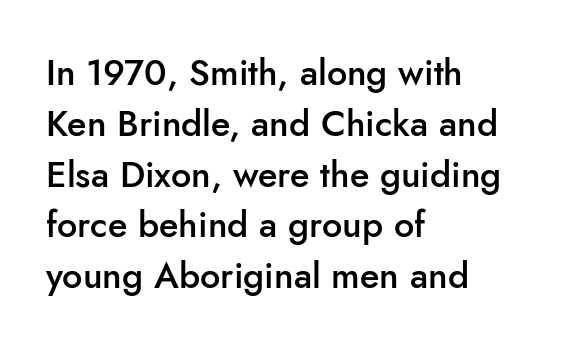
The leading is moderate, giving the passage an even texture. The foot of each line stays bare and open. The setting favours the left margin, as ordinary paragraphs usually do. This sample has the flowing, uneven cadence of proportional lettering. Typographically, this falls in the sans-serif category.
